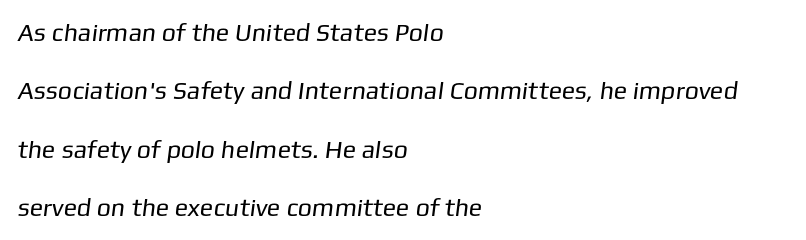
The image shows 25 px text type; set left-aligned, loose line spacing (2.34x), normal letter spacing, not underlined.
